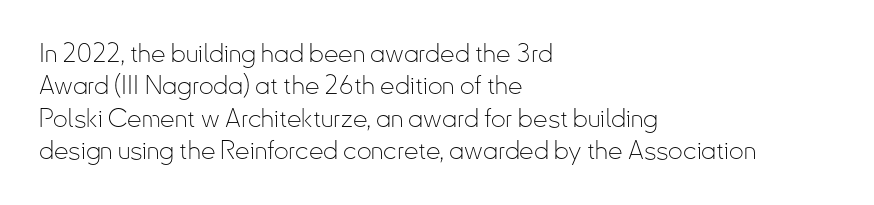
Q: Is the text bold? A: No.
Q: Is the text italic (slanted)? A: No, it is upright.
Q: Is the text underlined? A: No.
Q: How is the paragraph aligned? A: Left-aligned.
Q: Is the spacing between letters normal or unusually wide? A: Normal.
Q: Is the spacing between lines tight, normal or loose? A: Normal.
